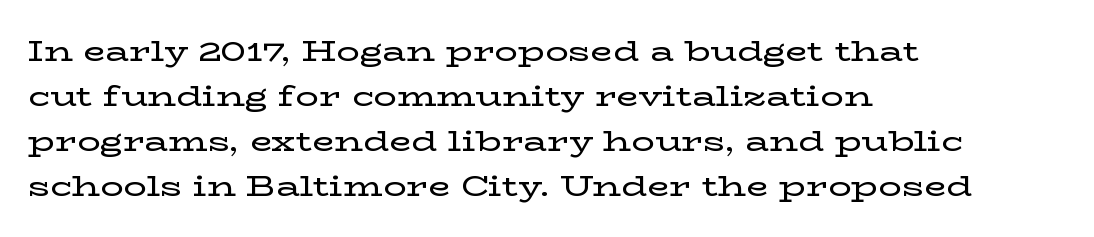
Layout note: lines flush left. Nobody touched the tracking dial on this one. Little horizontal feet cap the strokes, marking this as serif type. Line spacing here is normal.
